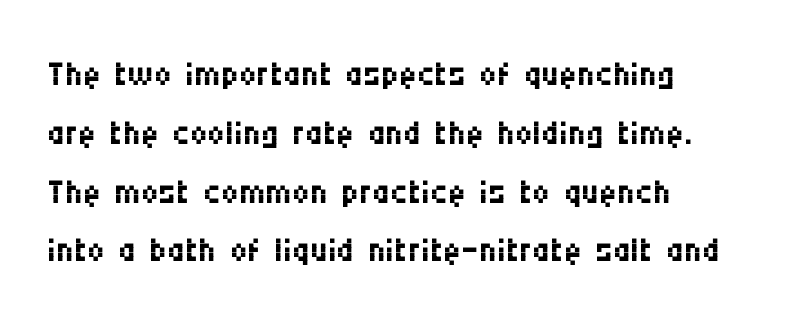
The image shows 49 px regular-weight, condensed sans-serif type, upright; set line spacing 1.2x, normal letter spacing, not underlined; medium stroke contrast and a large x-height.
